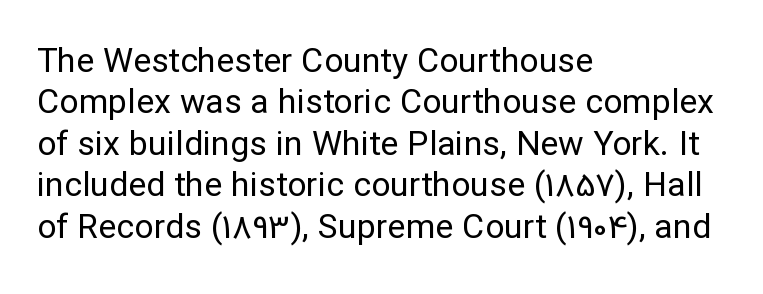
The image shows 34 px regular-weight sans-serif type, upright; set left-aligned, line spacing 1.22x, normal letter spacing, not underlined; low stroke contrast and a medium x-height.
